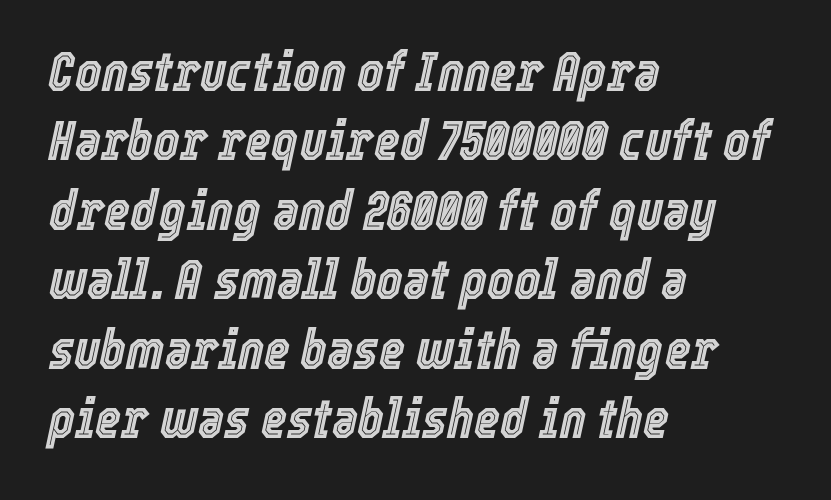
The image shows 56 px condensed type, italic (leaning right); set left-aligned, line spacing 1.24x, normal letter spacing, not underlined; a medium x-height.
